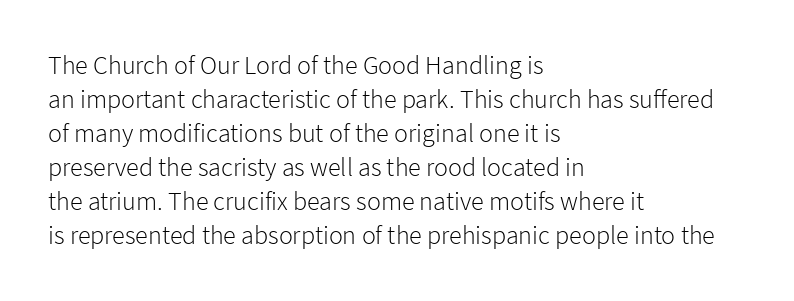
The image shows 26 px text type, upright; set left-aligned, normal line spacing (1.31x), normal letter spacing, not underlined.
